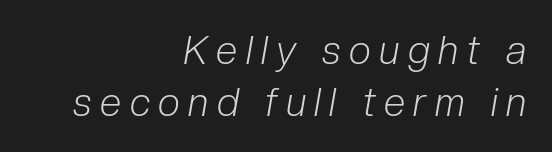
Bold? No — there's no thickening of the strokes. The text block is weighted toward the right margin, trailing off unevenly leftward. Think of a printed novel: that variable character pitch is what you see here. Characters follow at a spacing far wider than the type designer built in. Descenders are the only things crossing below the line.
